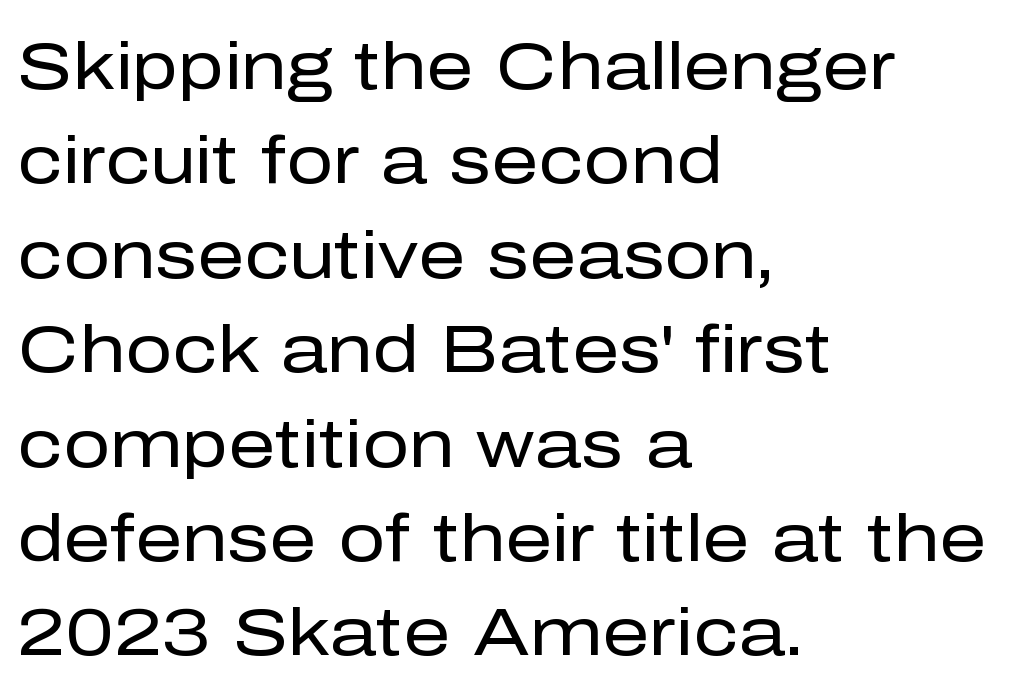
Q: Is the text bold? A: No.
Q: Is the text italic (slanted)? A: No, it is upright.
Q: Is the typeface a serif or a sans-serif typeface? A: Sans-serif.
Q: Is the text underlined? A: No.
Q: How is the paragraph aligned? A: Left-aligned.
Q: Is the spacing between letters normal or unusually wide? A: Normal.
Q: Is the spacing between lines tight, normal or loose? A: Normal.
Q: Width (condensed, normal, or wide)? A: Normal.
Q: Stroke contrast? A: Low.
Q: x-height? A: Medium.
Q: Monospaced? A: No.
